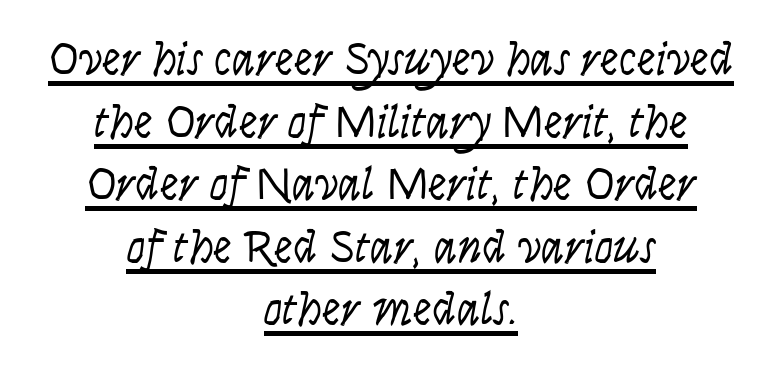
The image shows 47 px light, condensed type, italic (leaning right); set centered, normal line spacing (1.33x), normal letter spacing, underlined; low stroke contrast and a large x-height.
